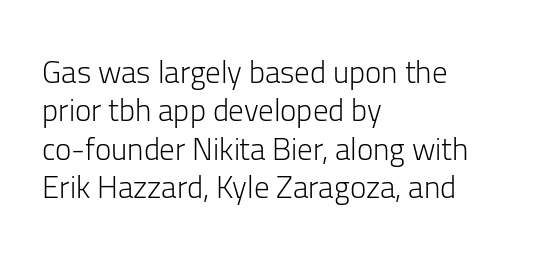
Leftover space on each line is placed entirely after the last word. The letterforms sit at book weight or below. You can tell it's not italic because the verticals are truly vertical. The glyphs are unaccompanied by any horizontal stroke below them. Regarding serifs, this sample does without them.
